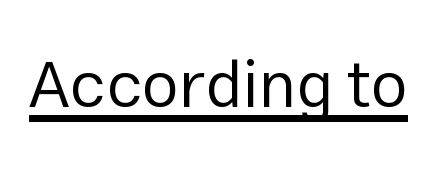
The specimen reads as upright at a glance. The passage shown is underscored from start to finish. Students, note that the glyphs here touch the page at normal intervals. Caption: face not bold, strokes unweighted.
